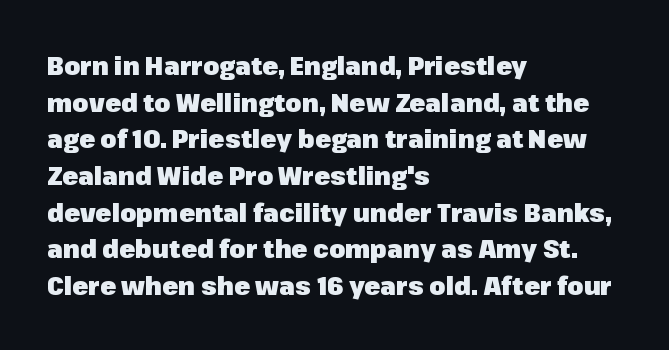
Q: Is the text bold? A: Yes.
Q: Is the text italic (slanted)? A: No, it is upright.
Q: Is the text underlined? A: No.
Q: How is the paragraph aligned? A: Left-aligned.
Q: Is the spacing between letters normal or unusually wide? A: Normal.
Q: Is the spacing between lines tight, normal or loose? A: Normal.
